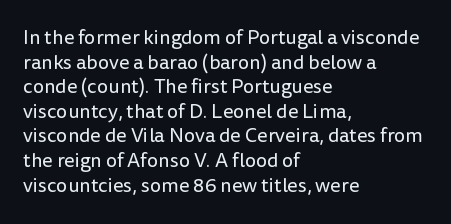
{"italic": "no", "bold": "no", "underline": "no", "align": "left", "line_spacing_ratio": 1.23, "letter_spacing": "normal", "letter_spacing_em": 0.0, "glyph_px": 20}
